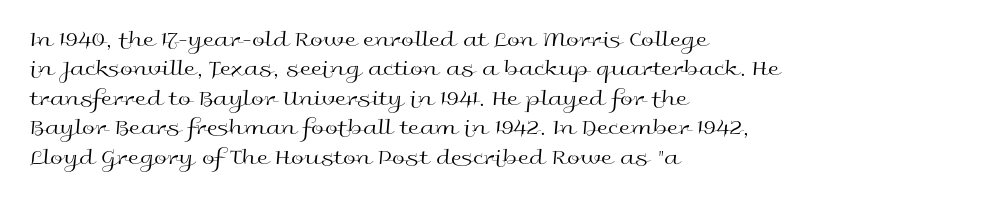
Q: Is the text bold? A: No.
Q: Is the text italic (slanted)? A: No, it is upright.
Q: Is the text underlined? A: No.
Q: How is the paragraph aligned? A: Left-aligned.
Q: Is the spacing between letters normal or unusually wide? A: Normal.
Q: Is the spacing between lines tight, normal or loose? A: Normal.
